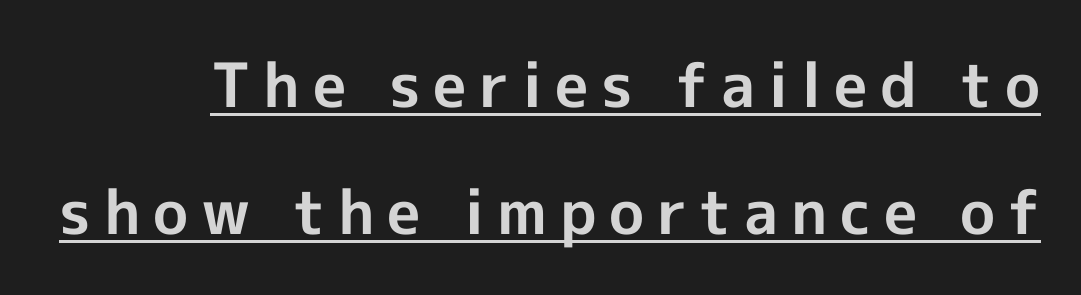
Unlike italic type, these characters show no tilt at all. Its strokes are broad and dark, the hallmark of bold type. Glance below the letters and you will spot a drawn line. Successive baselines arrive slowly, with a big drop between each.
